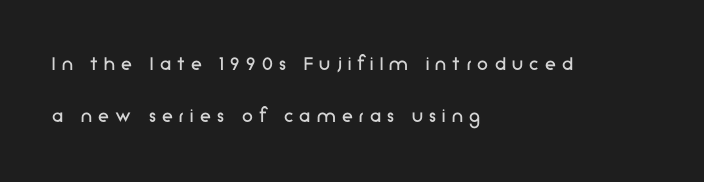
{"italic": "no", "bold": "no", "underline": "no", "align": "left", "line_spacing": "loose", "line_spacing_ratio": 2.38, "letter_spacing": "wide", "letter_spacing_em": 0.29, "glyph_px": 22}
